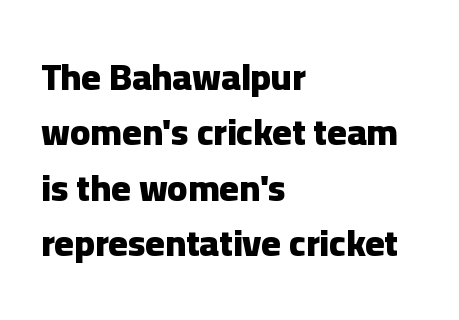
{"serif": "no", "italic": "no", "bold": "yes", "weight": "heavy", "width": "normal", "stroke_contrast": "low", "x_height": "medium", "monospaced": "no", "underline": "no", "align": "left", "line_spacing": "normal", "line_spacing_ratio": 1.5, "letter_spacing": "normal", "letter_spacing_em": 0.0, "glyph_px": 37}
